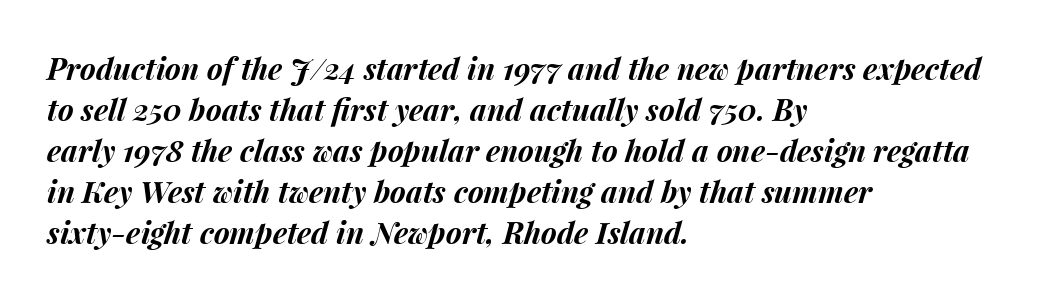
Do the characters align in a grid? No, the font is proportional. If you drew a ruler down the left edge, every line would touch it. It's the slanting kind of type. The area under the type is left untouched. Compared with typical body copy, the letter spacing here is the same.
